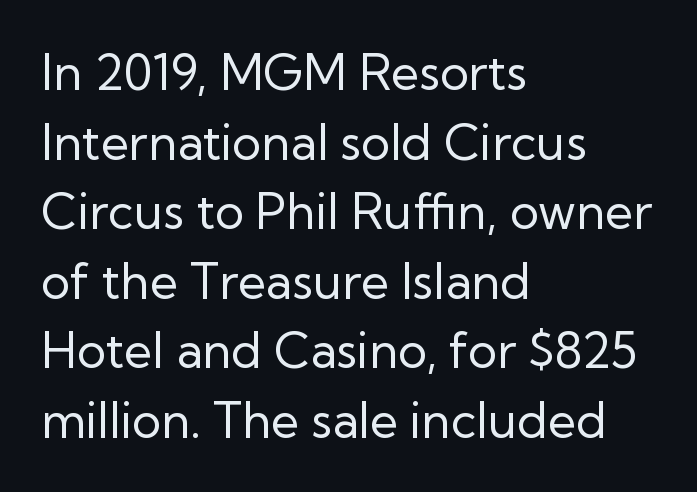
The image shows 49 px regular-weight sans-serif type, upright; set left-aligned, normal line spacing (1.42x), normal letter spacing, not underlined; low stroke contrast and a medium x-height.
